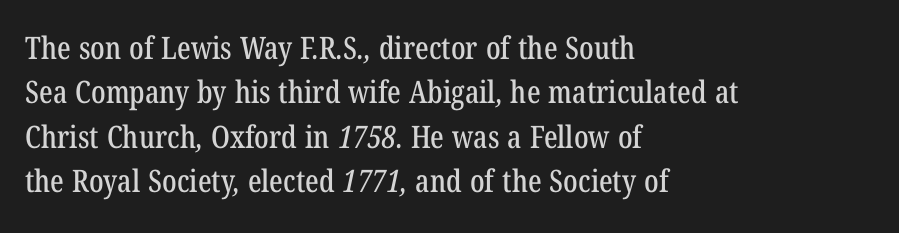
Between one letter and the next there's only the usual sliver of space. Interline gaps are of average width in this sample. The passage is arranged the way most books set body copy — flush left. Little horizontal feet cap the strokes, marking this as serif type.
